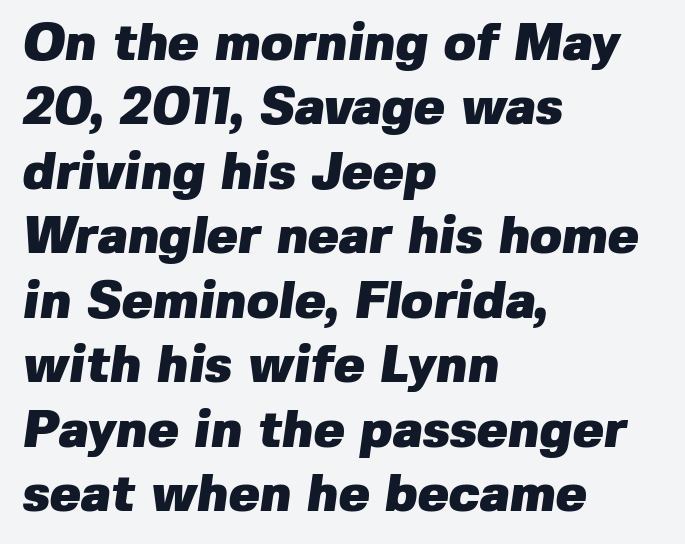
This is heavy type, rendered in bold. What stands out about the letter spacing? Nothing — it is the standard amount. Leftover space on each line is placed entirely after the last word. Decoration check: the copy has no underline. Looks like regular typesetting: each glyph gets only the width it needs.
